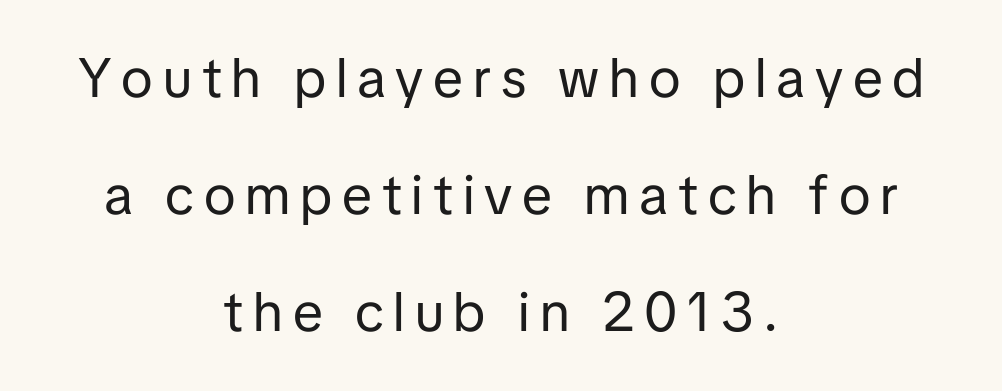
Does the copy run flush right? No — it is centered line by line. Leading is clearly above the norm, producing a sparse column. Typographically, this falls in the sans-serif category. Stroke thickness stays within the range of a standard reading face or lighter. Italic: no, the glyphs are upright roman.
